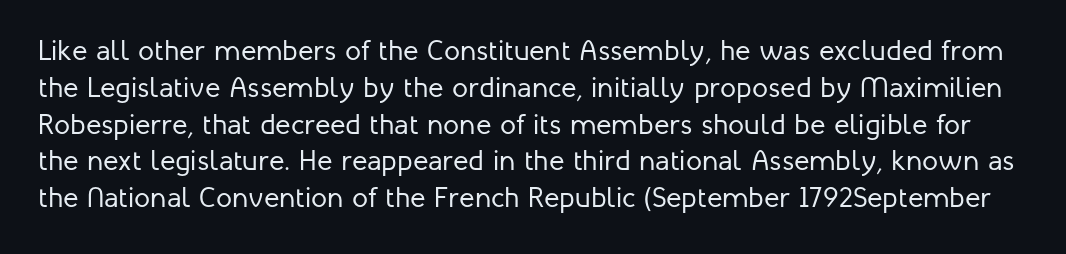
{"serif": "no", "italic": "no", "bold": "no", "weight": "regular", "width": "normal", "stroke_contrast": "low", "x_height": "medium", "monospaced": "no", "underline": "no", "line_spacing": "normal", "line_spacing_ratio": 1.27, "letter_spacing": "normal", "letter_spacing_em": 0.0, "glyph_px": 29}
